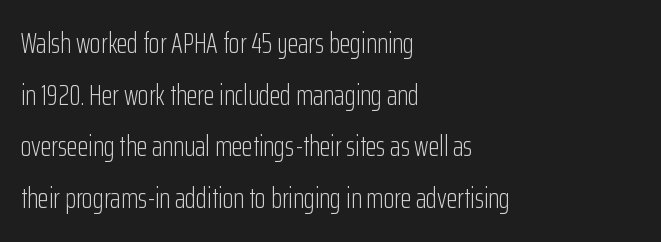
{"serif": "no", "italic": "no", "bold": "no", "weight": "light", "width": "condensed", "stroke_contrast": "low", "x_height": "medium", "monospaced": "no", "underline": "no", "align": "left", "line_spacing_ratio": 1.84, "letter_spacing": "normal", "letter_spacing_em": 0.0, "glyph_px": 28}
